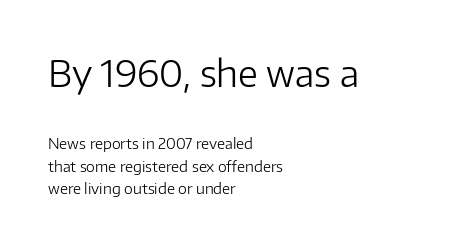
Q: Is the text bold? A: No.
Q: Is the text italic (slanted)? A: No, it is upright.
Q: Is the typeface a serif or a sans-serif typeface? A: Sans-serif.
Q: Is the text underlined? A: No.
Q: How is the paragraph aligned? A: Left-aligned.
Q: Is the spacing between letters normal or unusually wide? A: Normal.
Q: Is the spacing between lines tight, normal or loose? A: Normal.
Q: Which block of text is set in a larger size, the first (top) or the second (bottom)? A: The first (top) one.
Q: Width (condensed, normal, or wide)? A: Normal.
Q: Stroke contrast? A: Low.
Q: x-height? A: Medium.
Q: Monospaced? A: No.
